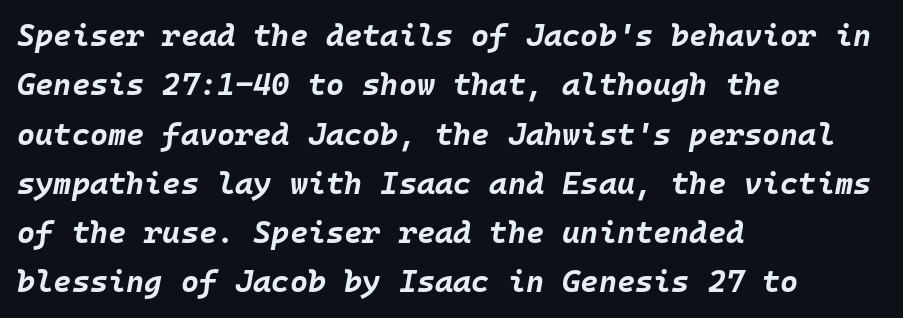
Underlining? Definitely not there. The face used here is monospaced, like something from a code editor. How are the letters spaced? Ordinarily, with no added tracking. Line starts are locked; line ends wander. The whole block is typeset with a tilt.
